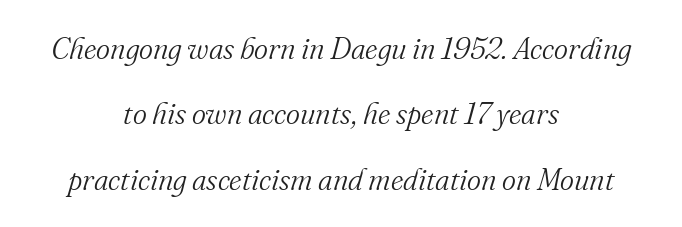
{"serif": "yes", "italic": "yes", "lean": "right", "slant_degrees": 16, "bold": "no", "weight": "light", "width": "normal", "stroke_contrast": "medium", "x_height": "small", "monospaced": "no", "underline": "no", "align": "center", "line_spacing": "loose", "line_spacing_ratio": 2.18, "letter_spacing": "normal", "letter_spacing_em": 0.0, "glyph_px": 30}
